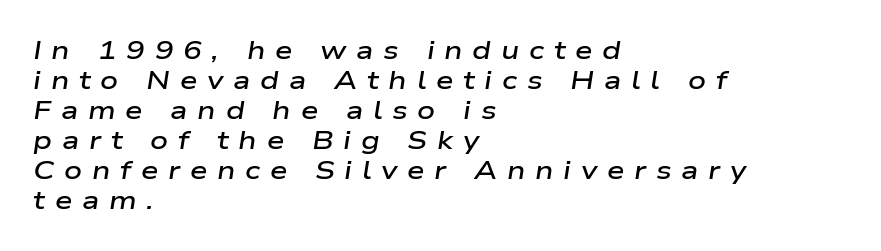
{"italic": "yes", "lean": "right", "slant_degrees": 9, "bold": "semi", "underline": "no", "align": "left", "line_spacing_ratio": 1.2, "letter_spacing": "wide", "letter_spacing_em": 0.39, "glyph_px": 25}
